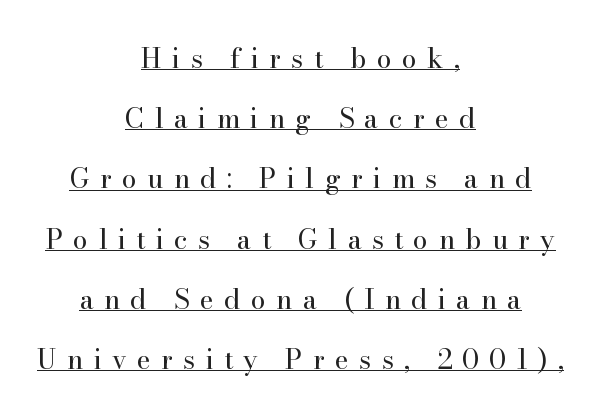
The image shows 27 px text type, upright; set centered, loose line spacing (2.23x), unusually wide letter spacing (+0.38 em), underlined.
